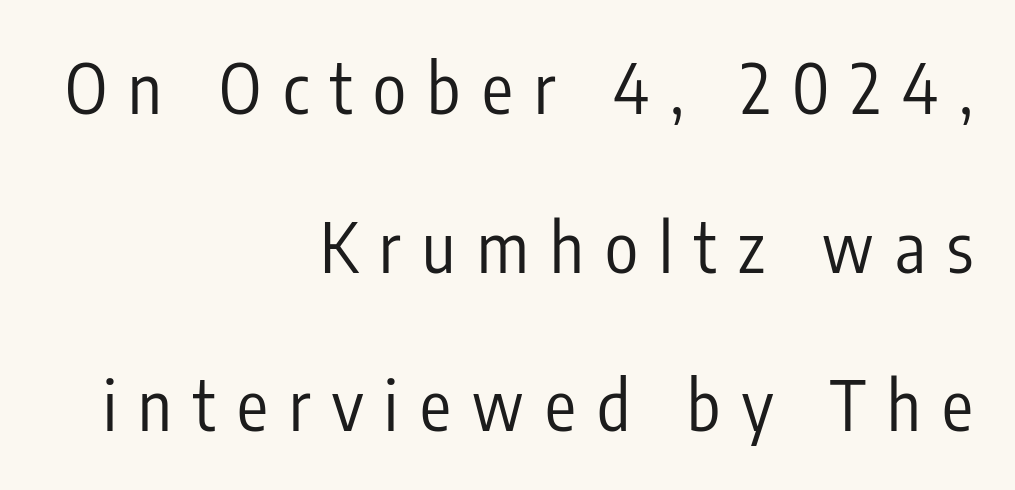
{"serif": "no", "italic": "no", "bold": "no", "weight": "regular", "width": "condensed", "stroke_contrast": "low", "x_height": "medium", "monospaced": "no", "underline": "no", "align": "right", "line_spacing": "loose", "line_spacing_ratio": 2.3, "letter_spacing": "wide", "letter_spacing_em": 0.31, "glyph_px": 69}
